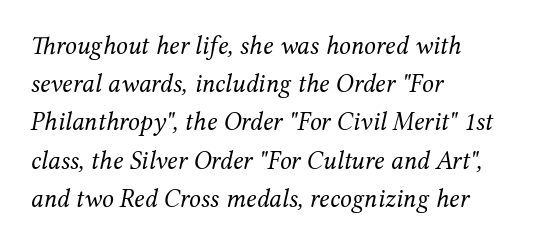
The line-height multiplier appears to be the usual default. Glyph-to-glyph distance matches everyday printed text. Glance below the letters and you will spot only blank space. Each stroke keeps to a modest, everyday thickness or less. Emphasis-style slanted type is in use. Is the block centered? No — it sits flush against the left margin.
